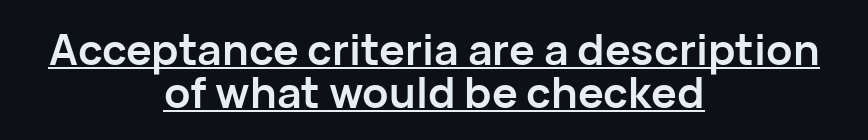
The image shows 43 px semibold sans-serif type, upright; set centered, tight line spacing (0.99x), normal letter spacing, underlined; low stroke contrast and a medium x-height.
